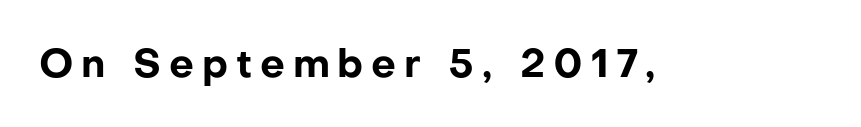
{"serif": "no", "italic": "no", "bold": "yes", "weight": "bold", "width": "normal", "stroke_contrast": "low", "x_height": "medium", "monospaced": "no", "underline": "no", "letter_spacing": "wide", "letter_spacing_em": 0.2, "glyph_px": 39}
